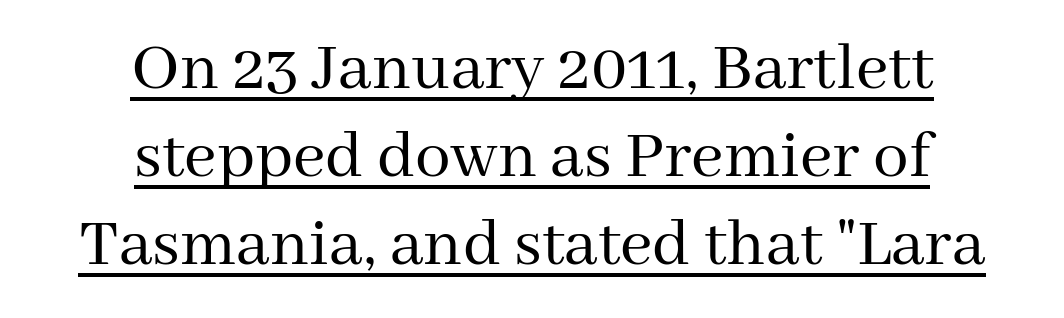
{"serif": "yes", "italic": "no", "bold": "no", "weight": "regular", "width": "normal", "stroke_contrast": "medium", "x_height": "medium", "monospaced": "no", "underline": "yes", "align": "center", "line_spacing_ratio": 1.24, "letter_spacing": "normal", "letter_spacing_em": 0.0, "glyph_px": 71}
